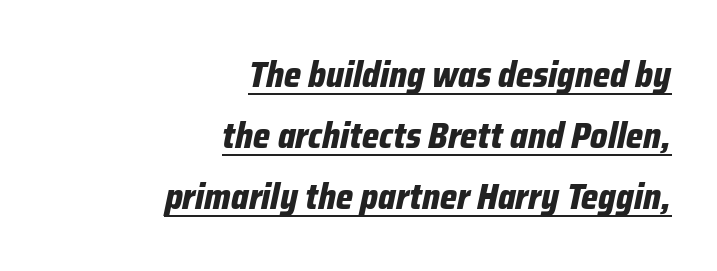
What weight is shown? A full bold with thick strokes. Line spacing here is normal. The paragraph shown leans on its right margin. The tracking reads as untouched default to a designer's eye.
